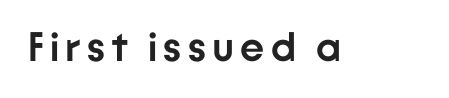
The image shows 41 px semibold sans-serif type, upright; set not underlined; low stroke contrast and a medium x-height.
